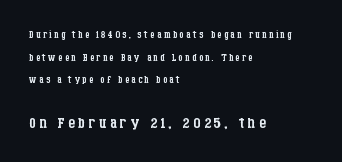
The lines in this sample share a left origin and differ only in where they stop. Has an underline been added? It has not. The strokes are not fattened; the text isn't bold. Reading top to bottom, the characters get bigger at the block break.
